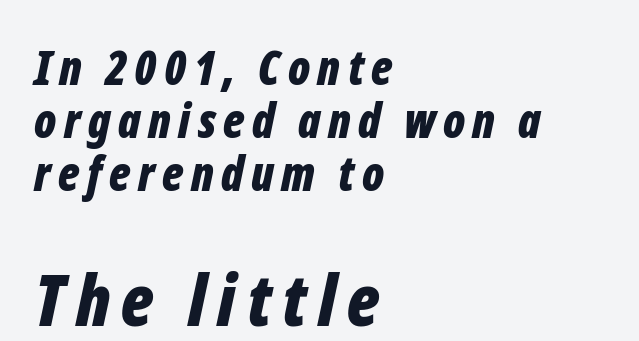
{"italic": "yes", "lean": "right", "slant_degrees": 12, "bold": "yes", "weight": "bold", "width": "condensed", "stroke_contrast": "low", "x_height": "medium", "monospaced": "no", "underline": "no", "align": "left", "line_spacing": "tight", "line_spacing_ratio": 1.13, "larger_block": "second", "size_ratio": 1.51, "glyph_px": 71}
